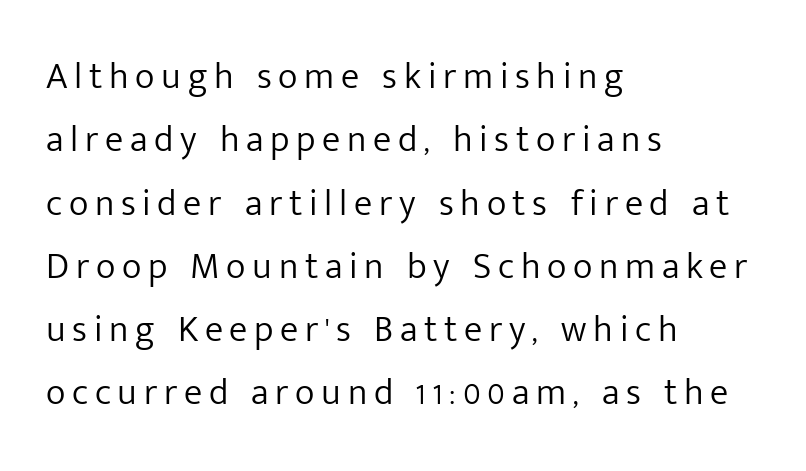
What kind of face is this? One without serifs — a sans. It's the straight-up-and-down kind of type. The glyphs are unaccompanied by any horizontal stroke below them. Reading down the block, your eye returns to a fixed left position each line. Here the designer chose a conventional face with non-uniform glyph widths. The strokes are not fattened; the text isn't bold.
